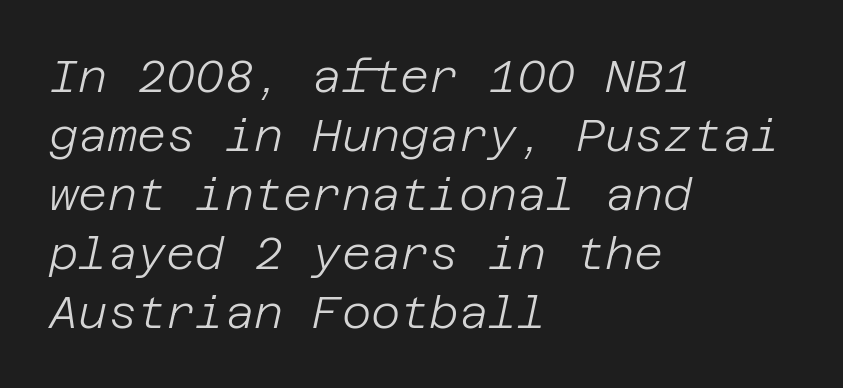
Q: Is the text bold? A: No.
Q: Is the text italic (slanted)? A: Yes, it leans right by about 12 degrees.
Q: Is the text underlined? A: No.
Q: How is the paragraph aligned? A: Left-aligned.
Q: Is the spacing between letters normal or unusually wide? A: Normal.
Q: Is the spacing between lines tight, normal or loose? A: Normal.
Q: Width (condensed, normal, or wide)? A: Normal.
Q: Stroke contrast? A: Low.
Q: x-height? A: Large.
